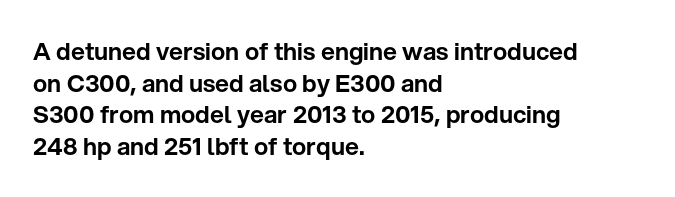
The letterforms sit shoulder to shoulder at normal distance. In terms of leading, this rendering sits right in the middle. The rendering anchors every line to the left-hand side. Style check: upright.
